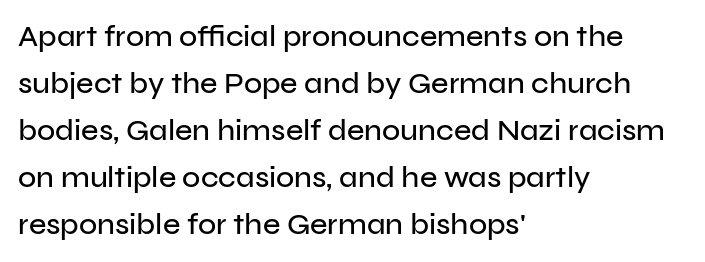
{"serif": "no", "italic": "no", "width": "normal", "stroke_contrast": "low", "x_height": "medium", "monospaced": "no", "underline": "no", "align": "left", "line_spacing": "normal", "line_spacing_ratio": 1.57, "letter_spacing": "normal", "letter_spacing_em": 0.0, "glyph_px": 30}
